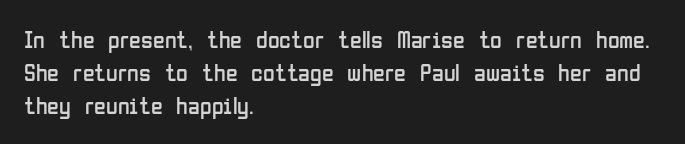
{"italic": "no", "bold": "no", "underline": "no", "align": "left", "line_spacing": "normal", "line_spacing_ratio": 1.38, "letter_spacing": "normal", "letter_spacing_em": 0.0, "glyph_px": 24}
